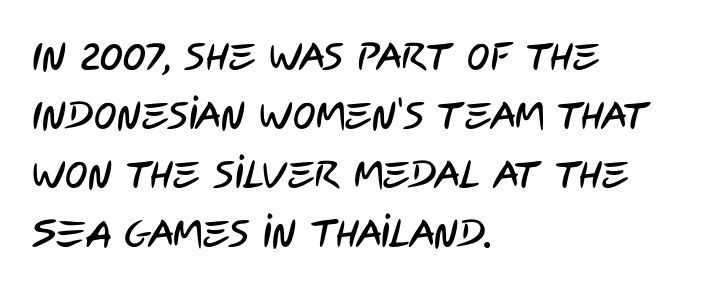
Q: Is the typeface a serif or a sans-serif typeface? A: Sans-serif.
Q: Is the text underlined? A: No.
Q: How is the paragraph aligned? A: Left-aligned.
Q: Is the spacing between letters normal or unusually wide? A: Normal.
Q: Is the spacing between lines tight, normal or loose? A: Normal.
Q: Width (condensed, normal, or wide)? A: Condensed.
Q: Stroke contrast? A: Low.
Q: x-height? A: Large.
Q: Monospaced? A: No.
